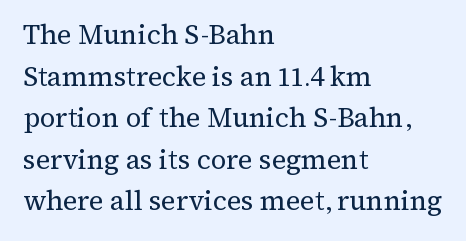
The image shows 27 px text type, upright; set left-aligned, normal line spacing (1.54x), normal letter spacing, not underlined.
